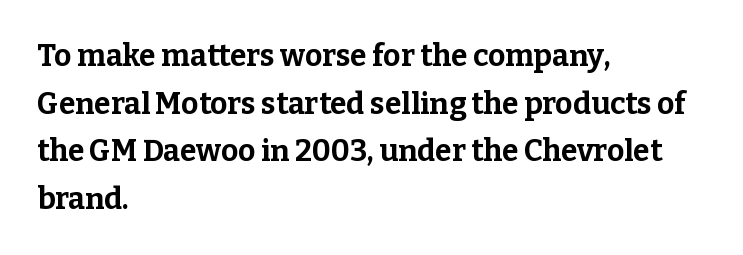
{"serif": "yes", "italic": "no", "bold": "yes", "weight": "bold", "width": "normal", "stroke_contrast": "low", "x_height": "medium", "monospaced": "no", "underline": "no", "align": "left", "line_spacing": "normal", "line_spacing_ratio": 1.59, "letter_spacing": "normal", "letter_spacing_em": 0.0, "glyph_px": 30}
